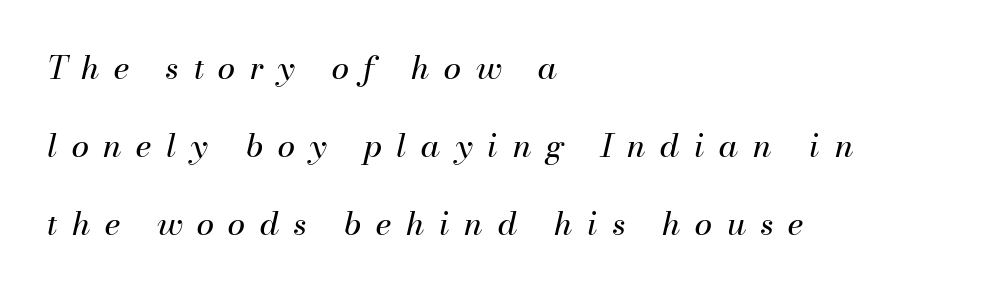
The image shows 32 px regular-weight type, italic (leaning right); set left-aligned, loose line spacing (2.43x), unusually wide letter spacing (+0.45 em), not underlined; medium stroke contrast and a small x-height.
